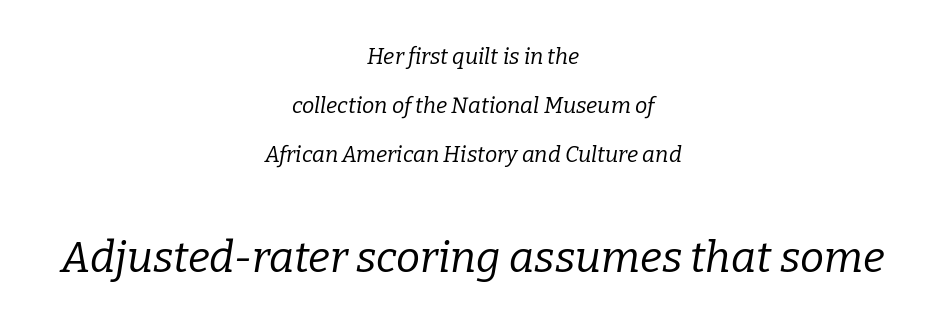
{"serif": "yes", "italic": "yes", "lean": "right", "slant_degrees": 9, "bold": "no", "weight": "regular", "width": "normal", "stroke_contrast": "low", "x_height": "medium", "monospaced": "no", "underline": "no", "align": "center", "line_spacing": "loose", "line_spacing_ratio": 2.23, "letter_spacing": "normal", "letter_spacing_em": 0.0, "larger_block": "second", "size_ratio": 1.95, "glyph_px": 43}
